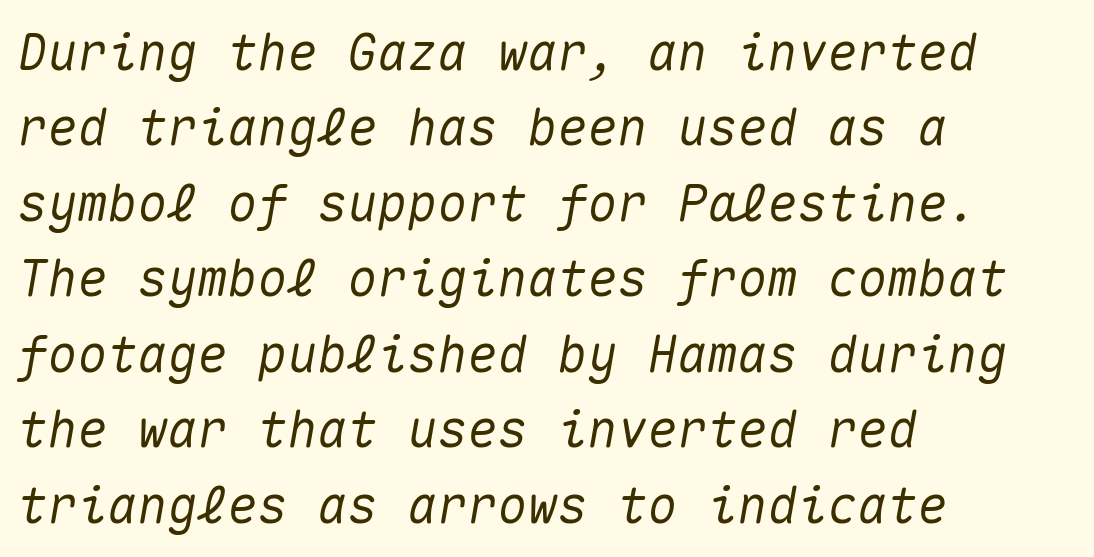
The image shows 50 px text type, italic (leaning right), monospaced; set left-aligned, normal line spacing (1.51x), normal letter spacing, not underlined; medium stroke contrast and a medium x-height.
